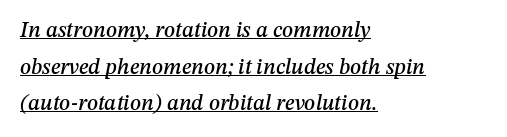
{"italic": "yes", "lean": "right", "slant_degrees": 12, "underline": "yes", "align": "left", "line_spacing": "normal", "line_spacing_ratio": 1.66, "letter_spacing": "normal", "letter_spacing_em": 0.0, "glyph_px": 22}
